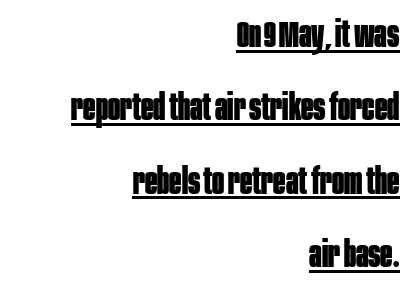
{"serif": "no", "italic": "no", "bold": "yes", "weight": "bold", "width": "condensed", "stroke_contrast": "low", "x_height": "large", "monospaced": "no", "underline": "yes", "align": "right", "line_spacing": "loose", "line_spacing_ratio": 2.04, "letter_spacing": "normal", "letter_spacing_em": 0.0, "glyph_px": 36}
